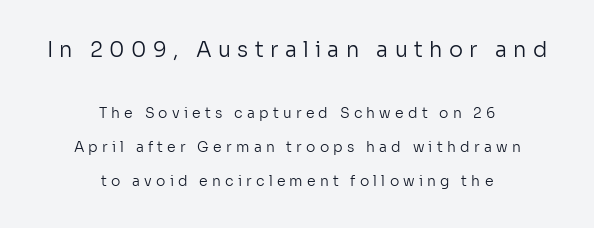
The face used here is rendered with a markedly widened letterfit. The leading is generous, giving the passage an open texture. Unbolded letterforms with no extra heft. Rendered with straight, roman letterforms. Short and long lines alike share a common midpoint. Clear beneath every line of the passage.
